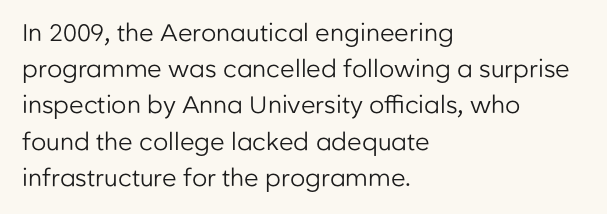
The image shows 24 px text type, upright; set left-aligned, normal line spacing (1.51x), normal letter spacing, not underlined.
